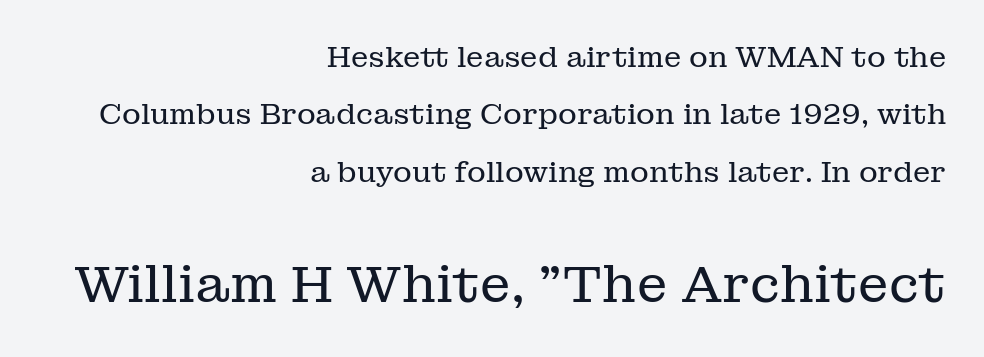
The image shows 51 px regular-weight serif type, upright; set right-aligned, loose line spacing (1.98x), normal letter spacing, not underlined; the second (bottom) block is 1.76x larger; low stroke contrast and a medium x-height.
